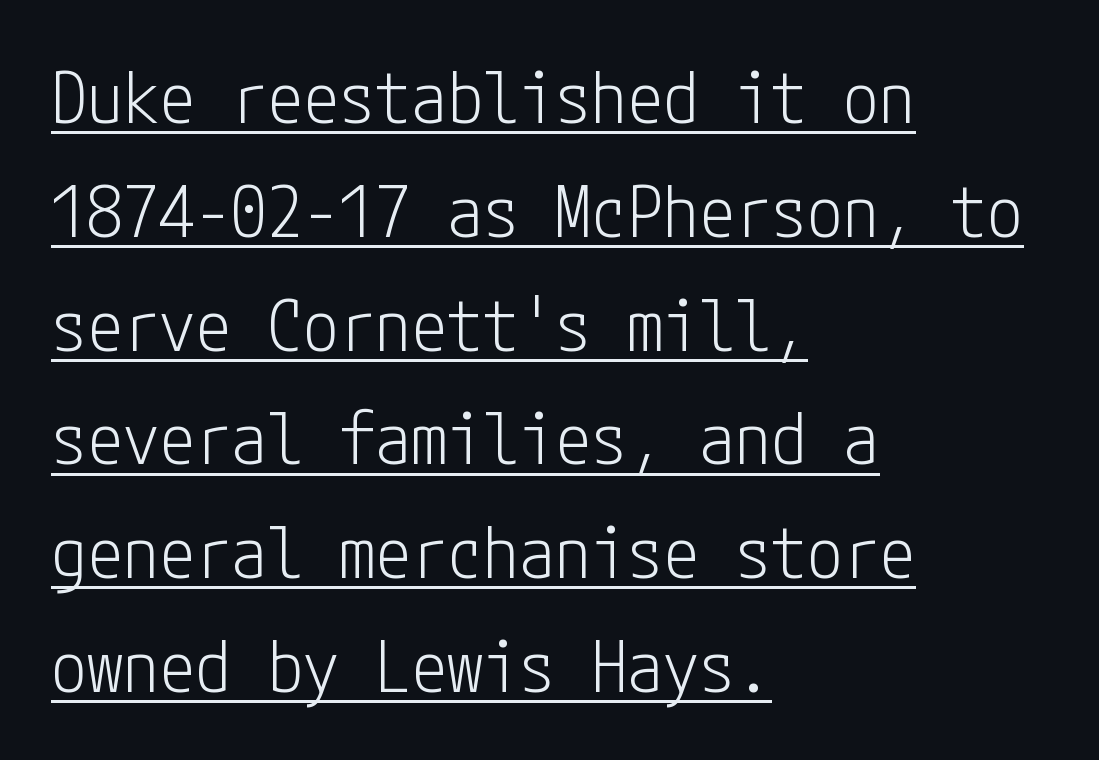
{"serif": "no", "italic": "no", "bold": "no", "weight": "light", "width": "condensed", "stroke_contrast": "low", "x_height": "medium", "underline": "yes", "align": "left", "line_spacing": "normal", "line_spacing_ratio": 1.58, "letter_spacing": "normal", "letter_spacing_em": 0.0, "glyph_px": 72}
